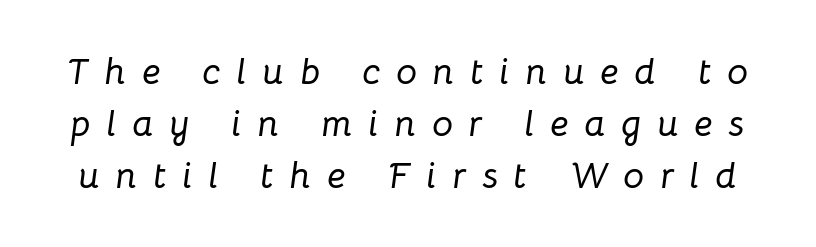
{"italic": "yes", "lean": "right", "slant_degrees": 8, "width": "normal", "stroke_contrast": "low", "x_height": "medium", "monospaced": "no", "underline": "no", "line_spacing": "normal", "line_spacing_ratio": 1.4, "letter_spacing": "wide", "letter_spacing_em": 0.43, "glyph_px": 37}
